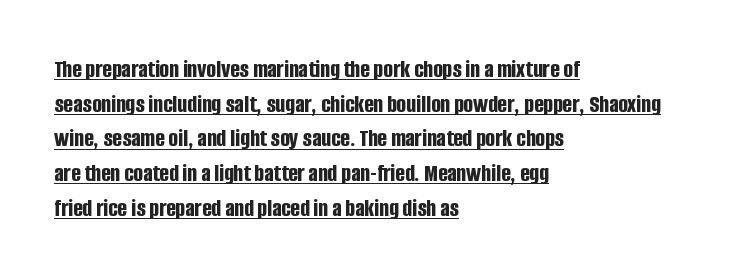
Q: Is the text bold? A: Yes.
Q: Is the text italic (slanted)? A: No, it is upright.
Q: Is the text underlined? A: Yes.
Q: How is the paragraph aligned? A: Left-aligned.
Q: Is the spacing between letters normal or unusually wide? A: Normal.
Q: Is the spacing between lines tight, normal or loose? A: Normal.
